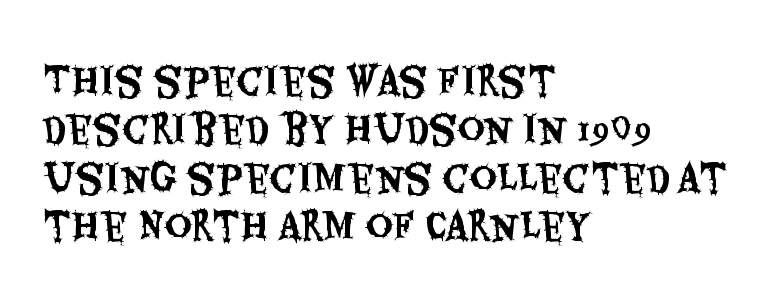
Nothing unusual about the tracking: characters are spaced as the font intends. Check the space under the baseline: it is left empty. Character widths vary here, with narrow letters taking less room than wide ones. Summary of vertical rhythm: regular, with standard interline spacing. The text was rendered using a sans face with plain stroke endings. Posture: straight, roman, zero tilt.
